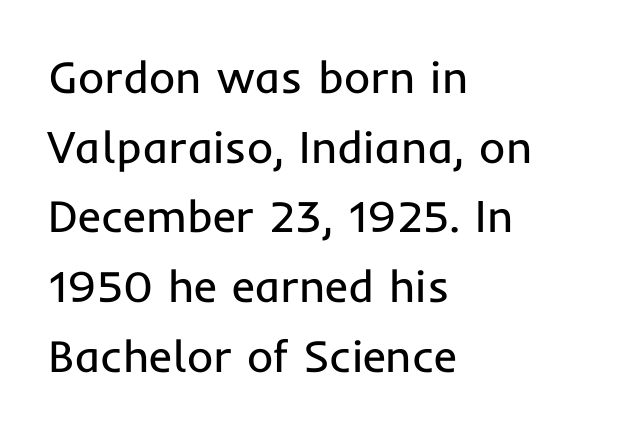
The image shows 45 px regular-weight sans-serif type, upright; set left-aligned, normal line spacing (1.55x), normal letter spacing, not underlined; low stroke contrast and a medium x-height.
